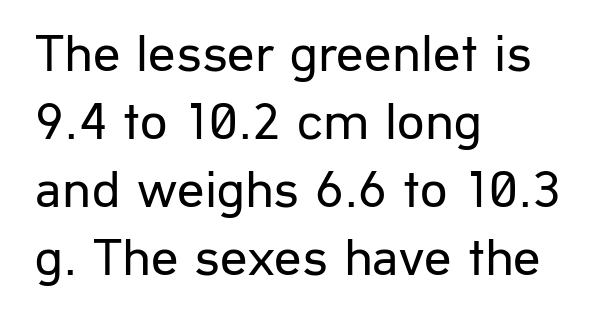
Q: Is the text bold? A: No.
Q: Is the text italic (slanted)? A: No, it is upright.
Q: Is the typeface a serif or a sans-serif typeface? A: Sans-serif.
Q: Is the text underlined? A: No.
Q: How is the paragraph aligned? A: Left-aligned.
Q: Is the spacing between letters normal or unusually wide? A: Normal.
Q: Is the spacing between lines tight, normal or loose? A: Normal.
Q: Width (condensed, normal, or wide)? A: Normal.
Q: Stroke contrast? A: Low.
Q: x-height? A: Medium.
Q: Monospaced? A: No.
